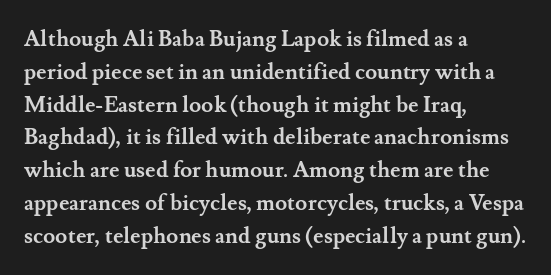
Q: Is the text bold? A: Yes.
Q: Is the text italic (slanted)? A: No, it is upright.
Q: Is the text underlined? A: No.
Q: How is the paragraph aligned? A: Left-aligned.
Q: Is the spacing between letters normal or unusually wide? A: Normal.
Q: Is the spacing between lines tight, normal or loose? A: Normal.
